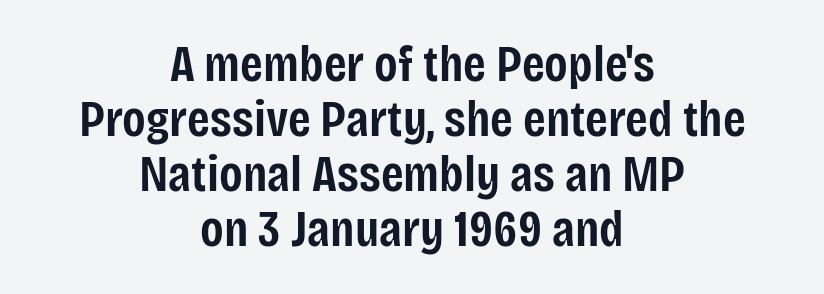
{"serif": "no", "italic": "no", "bold": "semi", "weight": "semibold", "width": "condensed", "stroke_contrast": "low", "x_height": "large", "monospaced": "no", "underline": "no", "align": "center", "line_spacing": "tight", "line_spacing_ratio": 1.06, "letter_spacing": "normal", "letter_spacing_em": 0.0, "glyph_px": 52}
